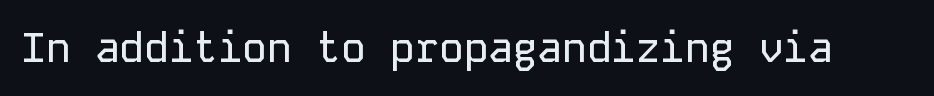
{"serif": "no", "italic": "no", "width": "normal", "stroke_contrast": "low", "x_height": "medium", "monospaced": "yes", "underline": "no", "letter_spacing": "normal", "letter_spacing_em": 0.0, "glyph_px": 41}
